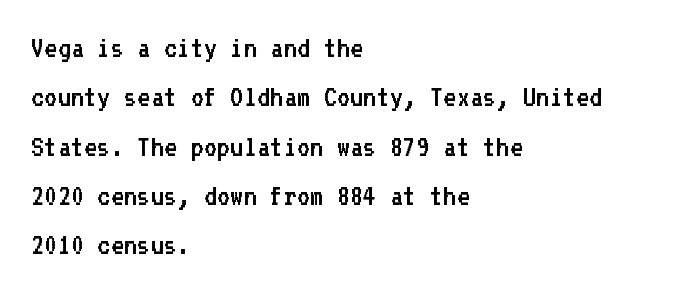
The image shows 32 px regular-weight sans-serif type, upright, monospaced; set left-aligned, normal line spacing (1.54x), normal letter spacing, not underlined; low stroke contrast and a medium x-height.
